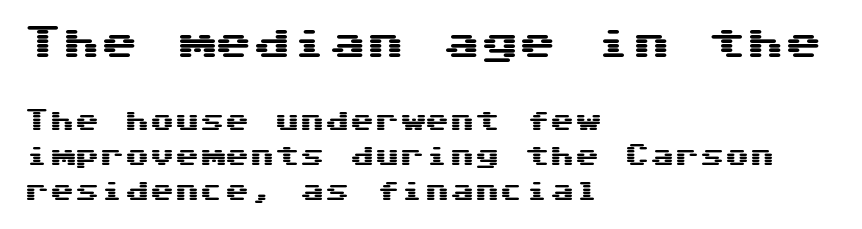
What's the leading like? Ordinary, nothing unusual. Glyph-to-glyph distance matches everyday printed text. The foot of each line stays bare and open. Posture: vertical. Scale decreases going downward across the two blocks. The glyphs in this specimen are sans serif.
